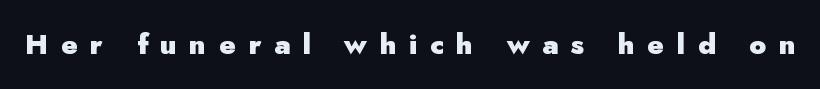
{"serif": "no", "italic": "no", "bold": "yes", "weight": "heavy", "width": "normal", "stroke_contrast": "low", "x_height": "small", "monospaced": "no", "underline": "no", "letter_spacing": "wide", "letter_spacing_em": 0.45, "glyph_px": 28}
